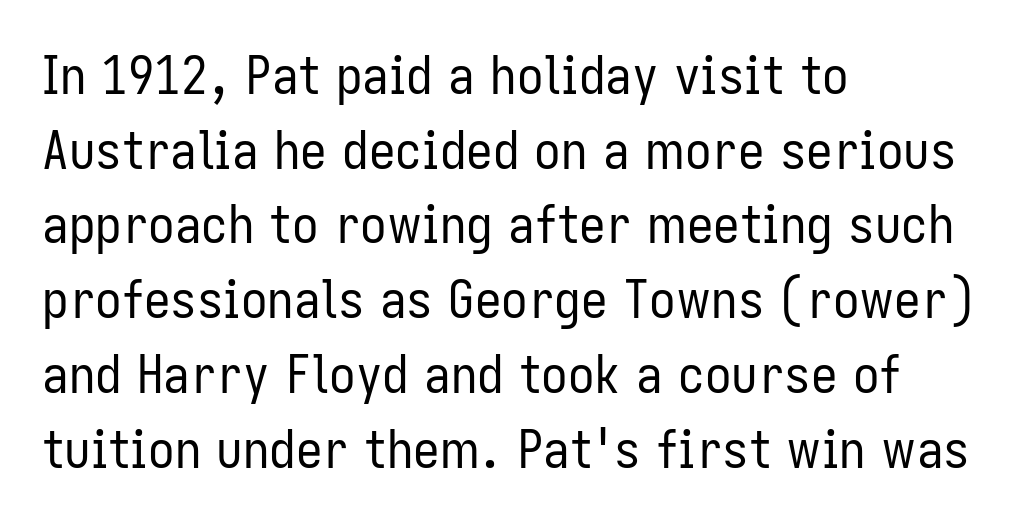
{"serif": "no", "italic": "no", "bold": "no", "weight": "regular", "width": "condensed", "stroke_contrast": "low", "x_height": "medium", "monospaced": "no", "underline": "no", "align": "left", "line_spacing": "normal", "line_spacing_ratio": 1.41, "letter_spacing": "normal", "letter_spacing_em": 0.0, "glyph_px": 53}
